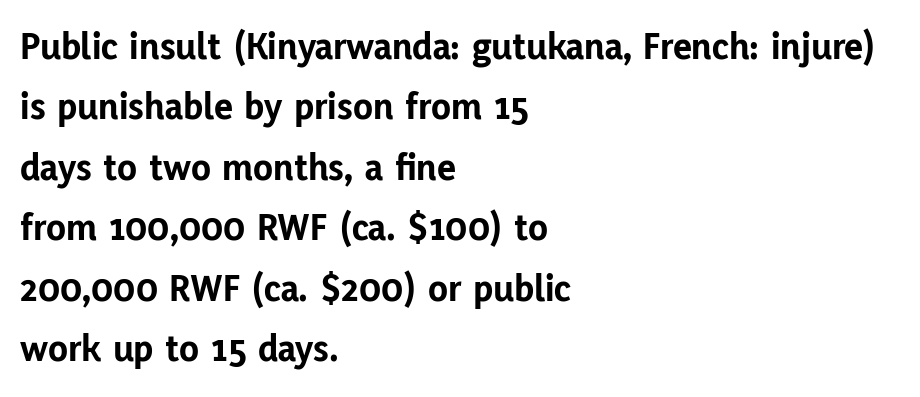
Q: Is the text bold? A: Yes.
Q: Is the text italic (slanted)? A: No, it is upright.
Q: Is the typeface a serif or a sans-serif typeface? A: Sans-serif.
Q: Is the text underlined? A: No.
Q: How is the paragraph aligned? A: Left-aligned.
Q: Is the spacing between letters normal or unusually wide? A: Normal.
Q: Is the spacing between lines tight, normal or loose? A: Normal.
Q: Width (condensed, normal, or wide)? A: Normal.
Q: Stroke contrast? A: Low.
Q: x-height? A: Medium.
Q: Monospaced? A: No.
